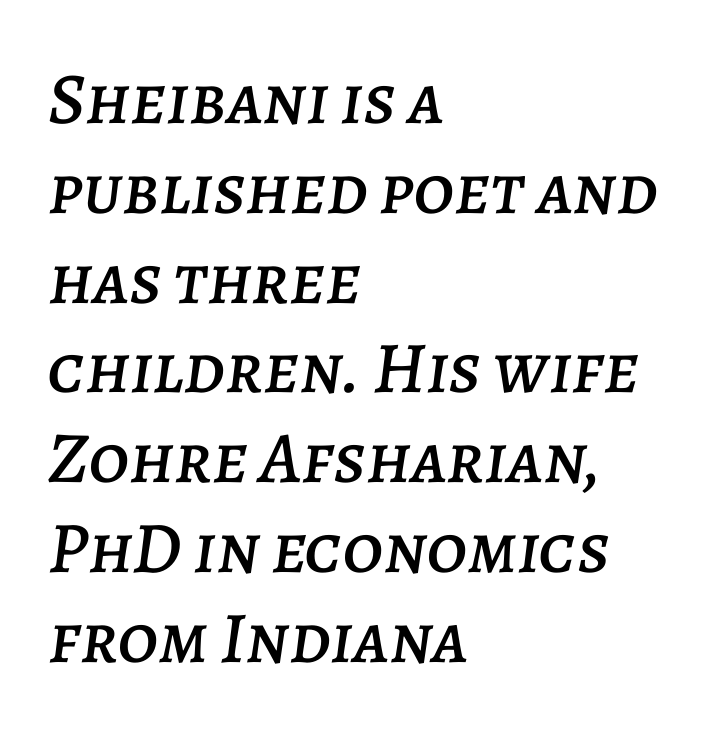
Q: Is the text italic (slanted)? A: Yes, it leans right by about 7 degrees.
Q: Is the text underlined? A: No.
Q: How is the paragraph aligned? A: Left-aligned.
Q: Is the spacing between letters normal or unusually wide? A: Normal.
Q: Width (condensed, normal, or wide)? A: Normal.
Q: Stroke contrast? A: Low.
Q: x-height? A: Large.
Q: Monospaced? A: No.
